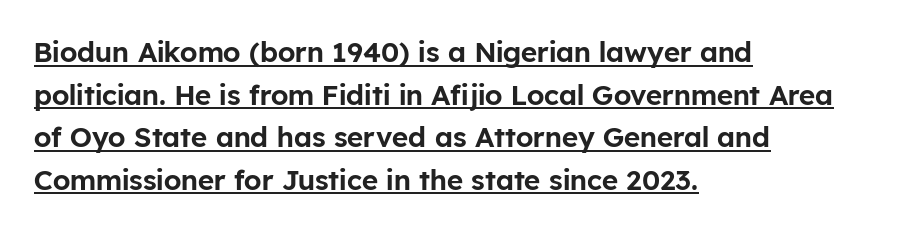
{"serif": "no", "italic": "no", "width": "normal", "stroke_contrast": "low", "x_height": "medium", "monospaced": "no", "underline": "yes", "align": "left", "line_spacing": "normal", "line_spacing_ratio": 1.52, "letter_spacing": "normal", "letter_spacing_em": 0.0, "glyph_px": 28}
